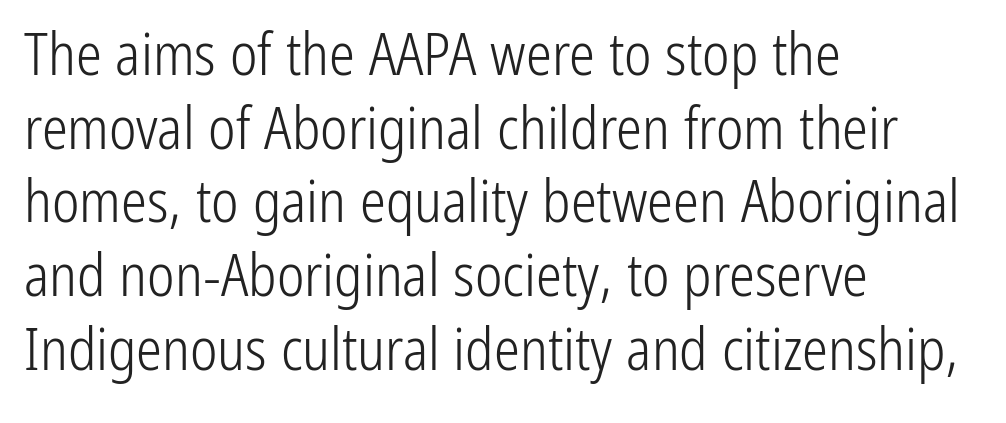
Notice how the passage keeps a crisp vertical edge on the left only. The rendering keeps characters at their native spacing. Check the space under the baseline: it is left empty. The type sits square on the baseline with zero lean. Baseline-to-baseline distance is the conventional proportion of letter height.
